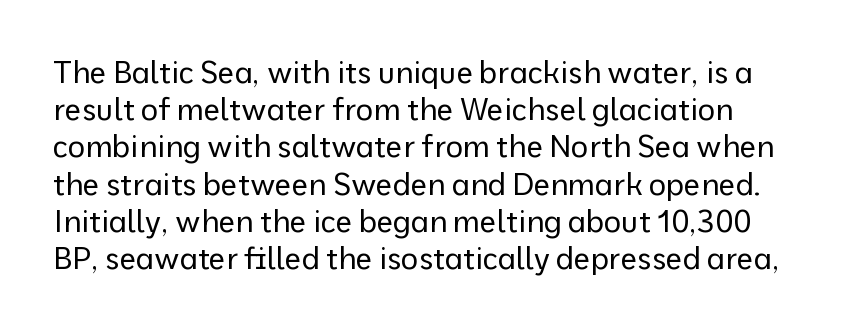
The weight tops out at a normal text grade. The glyphs are unaccompanied by any horizontal stroke below them. Is this a fixed-width face? No — the glyphs have proportional, varying widths. This is roman type, the default non-slanted kind. The text was rendered using a sans face with plain stroke endings. Is the letter spacing exaggerated? No — it looks like the ordinary default.
